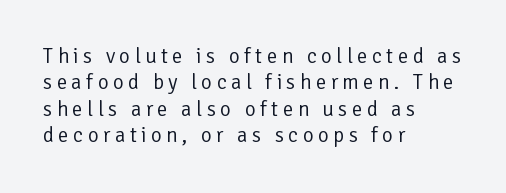
{"italic": "no", "bold": "no", "underline": "no", "align": "left", "line_spacing": "normal", "line_spacing_ratio": 1.26, "letter_spacing": "wide", "letter_spacing_em": 0.21, "glyph_px": 21}
